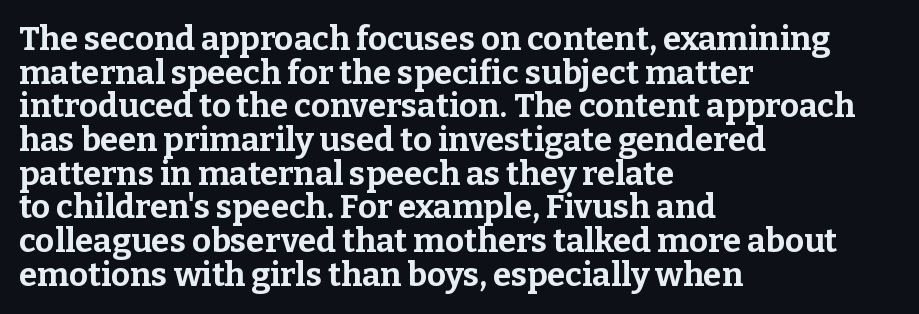
Character widths vary here, with narrow letters taking less room than wide ones. The space between consecutive lines is stingy. Note: serifs present on the glyphs. Short note: letters normally spaced. Horizontally, the lines are justified to the leading edge only. Italic? Not at all — the glyphs are vertical.
